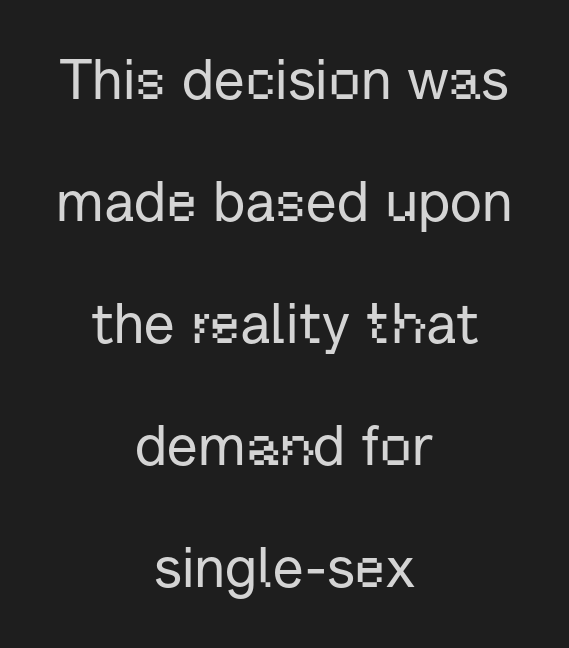
Q: Is the text italic (slanted)? A: No, it is upright.
Q: Is the typeface a serif or a sans-serif typeface? A: Sans-serif.
Q: Is the text underlined? A: No.
Q: How is the paragraph aligned? A: Centered.
Q: Is the spacing between letters normal or unusually wide? A: Normal.
Q: Is the spacing between lines tight, normal or loose? A: Loose.
Q: Width (condensed, normal, or wide)? A: Normal.
Q: Stroke contrast? A: Low.
Q: x-height? A: Medium.
Q: Monospaced? A: No.
